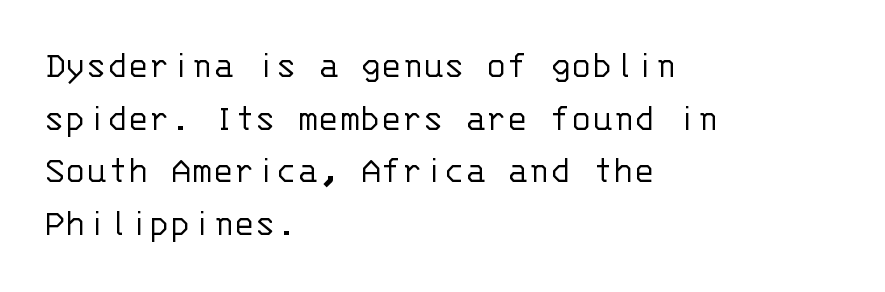
Q: Is the text bold? A: No.
Q: Is the text italic (slanted)? A: No, it is upright.
Q: Is the typeface a serif or a sans-serif typeface? A: Sans-serif.
Q: Is the text underlined? A: No.
Q: How is the paragraph aligned? A: Left-aligned.
Q: Is the spacing between letters normal or unusually wide? A: Normal.
Q: Is the spacing between lines tight, normal or loose? A: Normal.
Q: Width (condensed, normal, or wide)? A: Normal.
Q: Stroke contrast? A: Low.
Q: x-height? A: Large.
Q: Monospaced? A: Yes.
